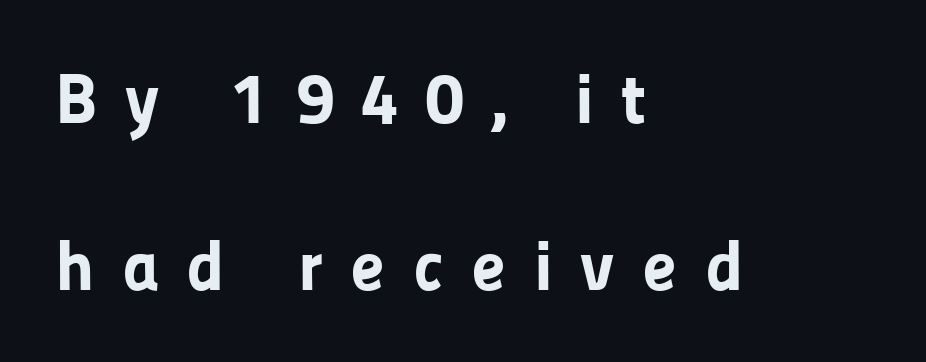
The image shows 71 px bold sans-serif type, upright; set left-aligned, loose line spacing (2.35x), unusually wide letter spacing (+0.38 em), not underlined; low stroke contrast and a medium x-height.
